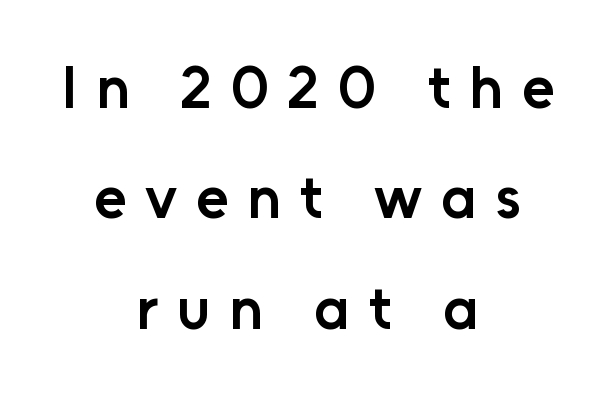
How are the letters spaced? Widely, with obvious added tracking. Any mark beneath the type? The region is blank. The passage shown is typed in a proportional face where columns would drift. This rendering uses center alignment, leaving both contours irregular but symmetric. Look at the bottom of the vertical strokes: they stop flat, with no serifs. Vertical strokes here are truly vertical.
